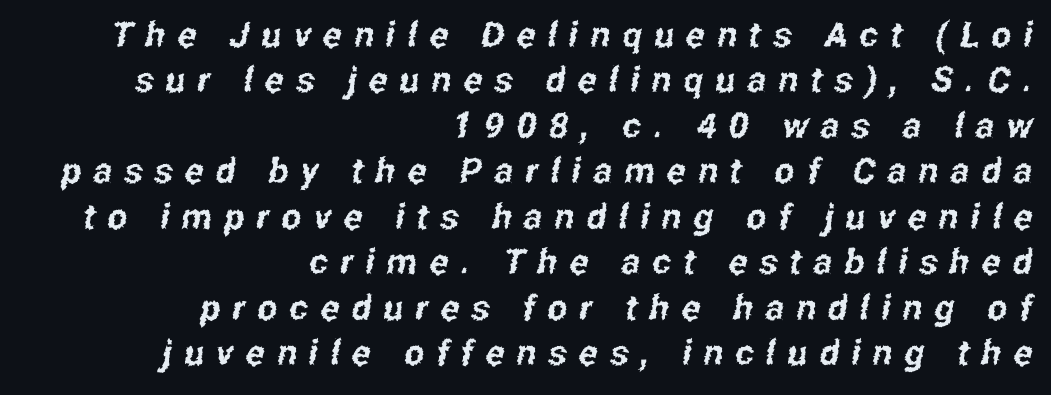
The image shows 35 px condensed sans-serif type; set right-aligned, normal line spacing (1.3x), unusually wide letter spacing (+0.35 em), not underlined; low stroke contrast and a medium x-height.
